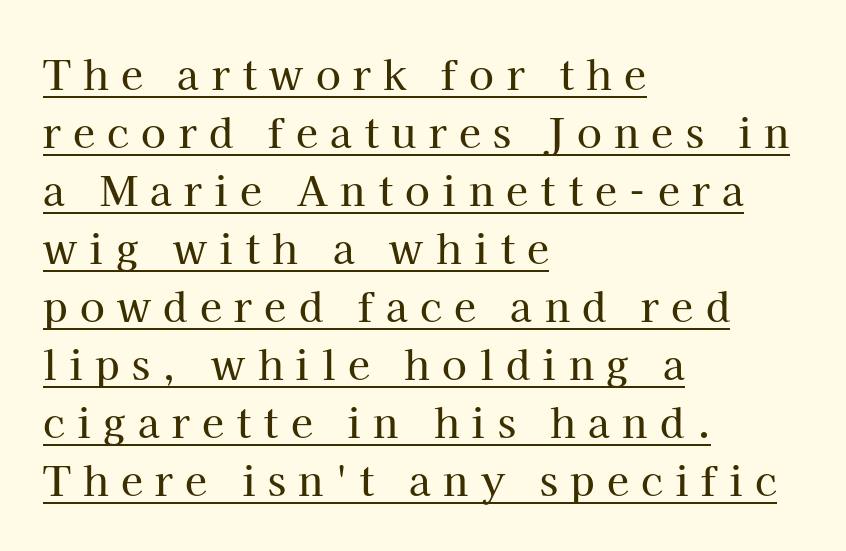
These lines sit exactly where default settings would place them. Typographically, this falls in the serif category. The tracking reads as deliberately expanded to a designer's eye. The glyphs are accompanied by a horizontal stroke just below them. Upright lettering throughout. The lines are quadded left.
